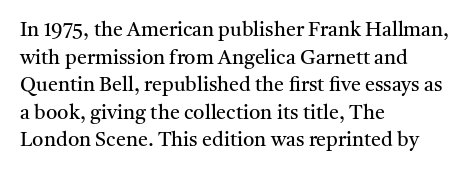
This rendering leaves character spacing at its baseline value. These lines stack with their left ends in a neat column. Reading down the column, the eye jumps a familiar distance to each next line. Stroke mass is kept to a normal reading level or below. Unlike italic type, these characters show no tilt at all. No word sits above an underline.
